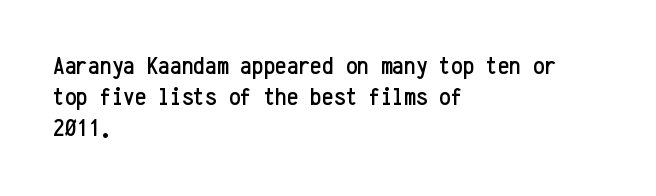
The passage is arranged the way most books set body copy — flush left. This is the regular roman posture of the typeface. The rendering keeps characters at their native spacing. Honestly, there is no underline to notice here at all.
